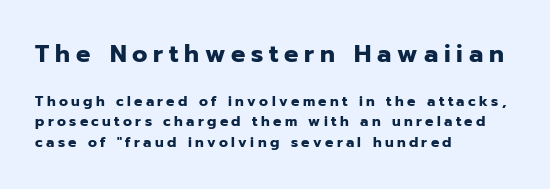
Q: Is the text bold? A: Yes.
Q: Is the text italic (slanted)? A: No, it is upright.
Q: Is the text underlined? A: No.
Q: How is the paragraph aligned? A: Left-aligned.
Q: Is the spacing between letters normal or unusually wide? A: Unusually wide.
Q: Is the spacing between lines tight, normal or loose? A: Normal.
Q: Which block of text is set in a larger size, the first (top) or the second (bottom)? A: The first (top) one.
